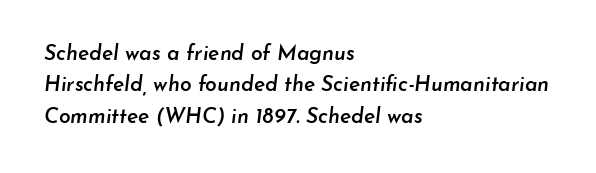
The image shows 21 px text type, italic (leaning right); set left-aligned, normal line spacing (1.5x), normal letter spacing, not underlined.
